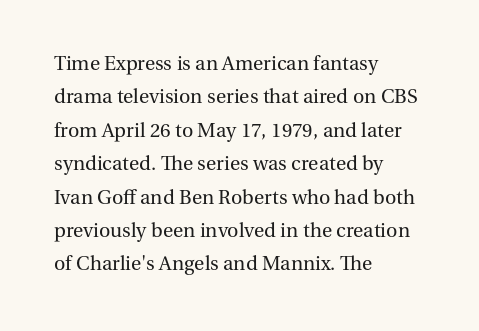
Q: Is the text bold? A: No.
Q: Is the text italic (slanted)? A: No, it is upright.
Q: Is the text underlined? A: No.
Q: How is the paragraph aligned? A: Left-aligned.
Q: Is the spacing between letters normal or unusually wide? A: Normal.
Q: Is the spacing between lines tight, normal or loose? A: Normal.
